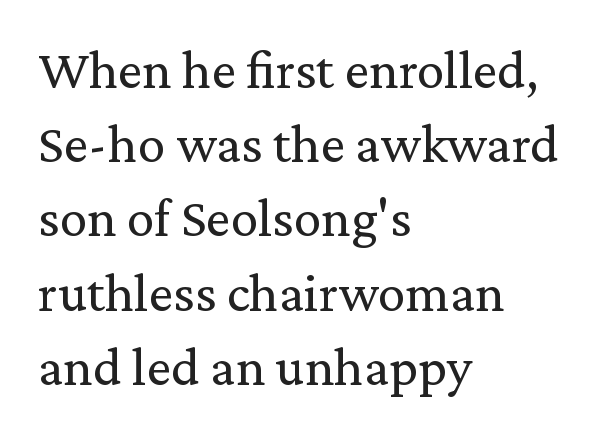
Is the block centered? No — it sits flush against the left margin. Here the designer chose a conventional face with non-uniform glyph widths. If you measured baseline to baseline, you'd find a middling distance. Does extra space separate the letters? No, they use regular spacing. Unbolded letterforms with no extra heft.
